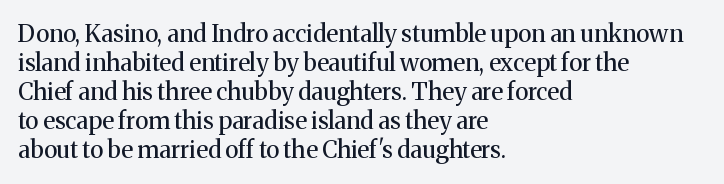
The strokes carry an ordinary text weight at most. Default kerning and tracking; the words read as compact shapes. The gap between lines stays unmarked. Does the lettering tilt? It doesn't — this is upright.
